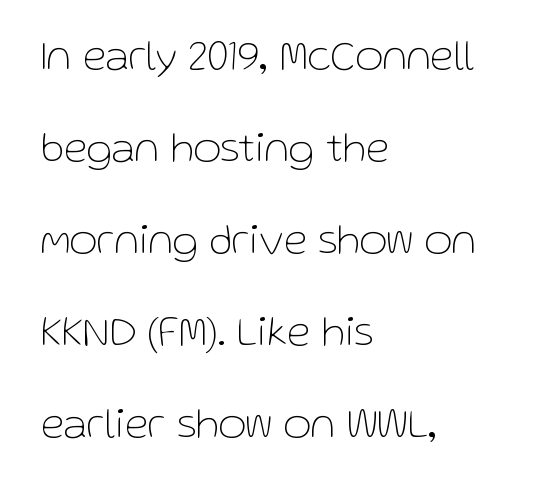
Q: Is the text bold? A: No.
Q: Is the text italic (slanted)? A: No, it is upright.
Q: Is the typeface a serif or a sans-serif typeface? A: Sans-serif.
Q: Is the text underlined? A: No.
Q: How is the paragraph aligned? A: Left-aligned.
Q: Is the spacing between letters normal or unusually wide? A: Normal.
Q: Is the spacing between lines tight, normal or loose? A: Loose.
Q: Width (condensed, normal, or wide)? A: Normal.
Q: Stroke contrast? A: Low.
Q: x-height? A: Medium.
Q: Monospaced? A: No.
